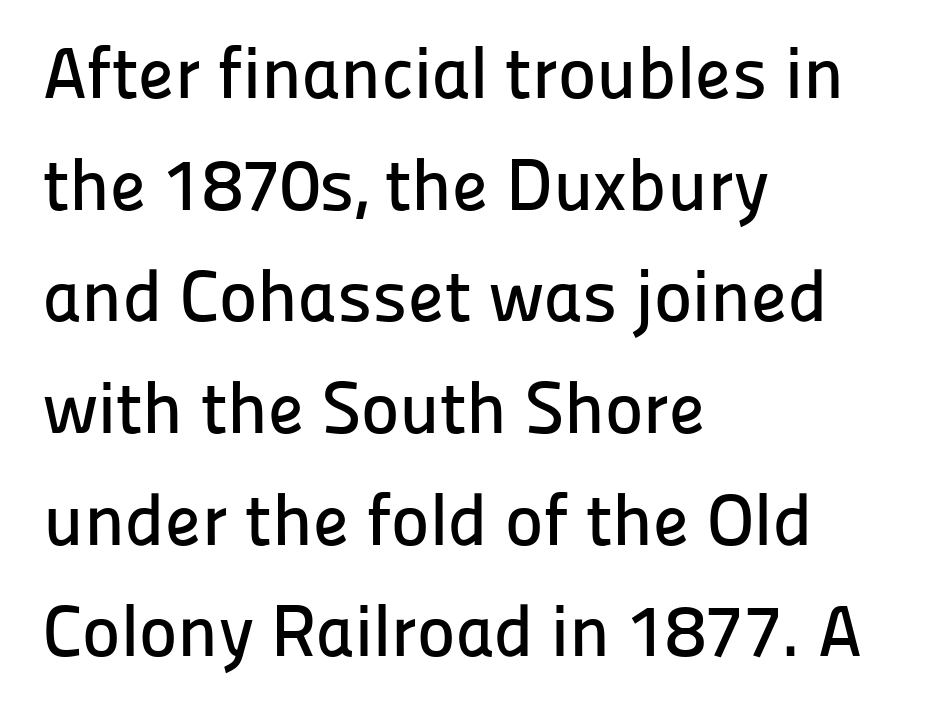
Q: Is the text italic (slanted)? A: No, it is upright.
Q: Is the typeface a serif or a sans-serif typeface? A: Sans-serif.
Q: Is the text underlined? A: No.
Q: How is the paragraph aligned? A: Left-aligned.
Q: Is the spacing between letters normal or unusually wide? A: Normal.
Q: Is the spacing between lines tight, normal or loose? A: Normal.
Q: Width (condensed, normal, or wide)? A: Normal.
Q: Stroke contrast? A: Low.
Q: x-height? A: Medium.
Q: Monospaced? A: No.
